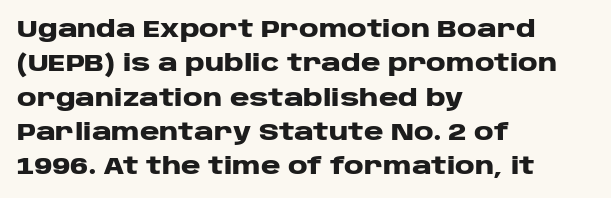
{"italic": "no", "bold": "yes", "underline": "no", "align": "left", "line_spacing": "normal", "line_spacing_ratio": 1.43, "letter_spacing": "normal", "letter_spacing_em": 0.0, "glyph_px": 24}
